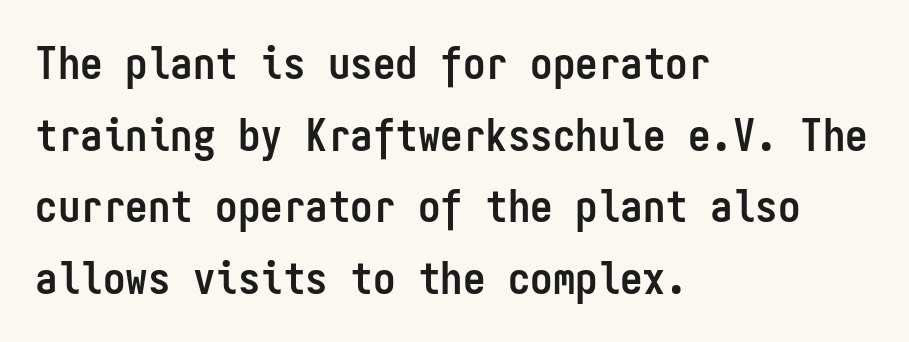
{"serif": "no", "italic": "no", "bold": "yes", "weight": "semibold", "width": "condensed", "stroke_contrast": "low", "x_height": "medium", "monospaced": "yes", "underline": "no", "align": "left", "line_spacing": "normal", "line_spacing_ratio": 1.59, "letter_spacing": "normal", "letter_spacing_em": 0.0, "glyph_px": 45}
